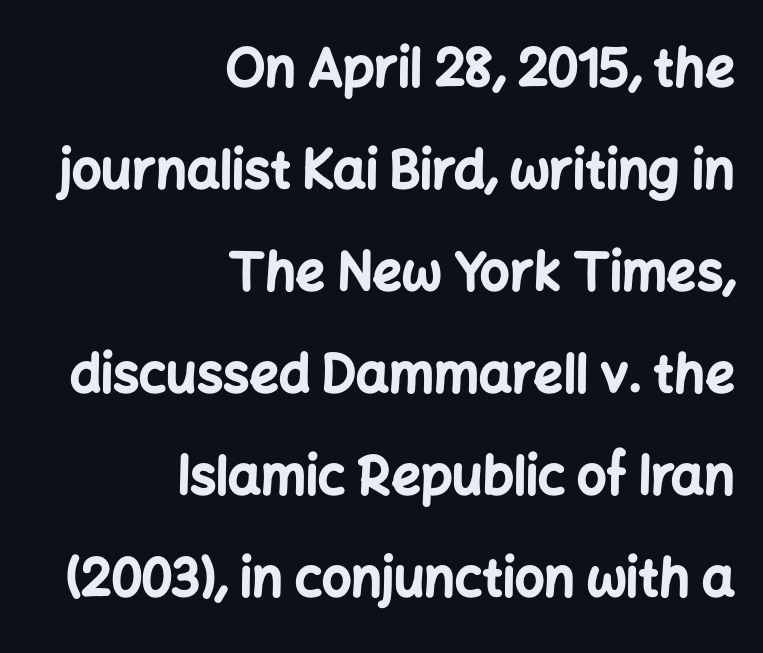
The letters advance in unequal steps, a hallmark of proportional type. A full-strength bold gives these letters their thick strokes. Is the block centered? No — it sits flush against the right margin. Only glyphs here, with clear space below each row.
